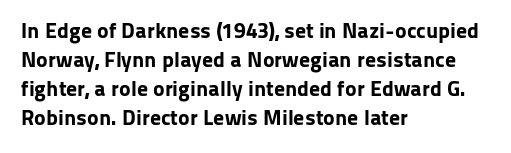
{"italic": "no", "bold": "yes", "underline": "no", "align": "left", "line_spacing": "normal", "line_spacing_ratio": 1.32, "letter_spacing": "normal", "letter_spacing_em": 0.0, "glyph_px": 22}
